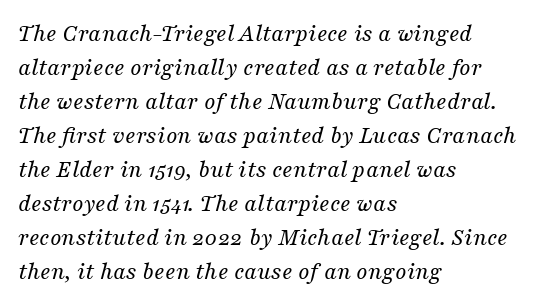
Is this a heavy cut? Hardly; it is regular or lighter. Reading down the column, the eye jumps a familiar distance to each next line. Type without underlining. The horizontal fit of the characters is conventional and even.
